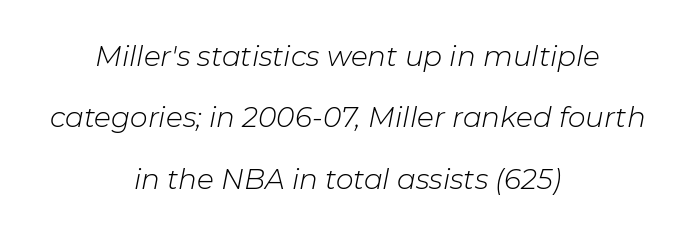
Q: Is the text bold? A: No.
Q: Is the text italic (slanted)? A: Yes, it leans right by about 11 degrees.
Q: Is the text underlined? A: No.
Q: How is the paragraph aligned? A: Centered.
Q: Is the spacing between letters normal or unusually wide? A: Normal.
Q: Is the spacing between lines tight, normal or loose? A: Loose.
Q: Width (condensed, normal, or wide)? A: Normal.
Q: Stroke contrast? A: Low.
Q: x-height? A: Medium.
Q: Monospaced? A: No.
